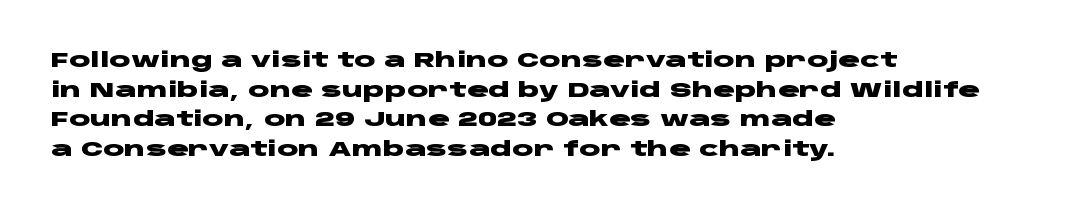
{"italic": "no", "bold": "yes", "underline": "no", "align": "left", "line_spacing": "normal", "line_spacing_ratio": 1.48, "letter_spacing": "normal", "letter_spacing_em": 0.0, "glyph_px": 20}
